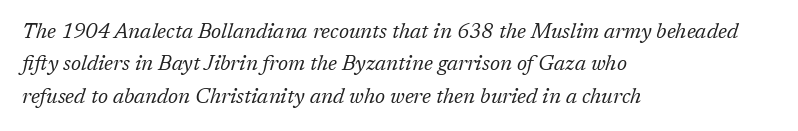
Q: Is the text bold? A: No.
Q: Is the text italic (slanted)? A: Yes, it leans right by about 17 degrees.
Q: Is the text underlined? A: No.
Q: How is the paragraph aligned? A: Left-aligned.
Q: Is the spacing between letters normal or unusually wide? A: Normal.
Q: Is the spacing between lines tight, normal or loose? A: Normal.
